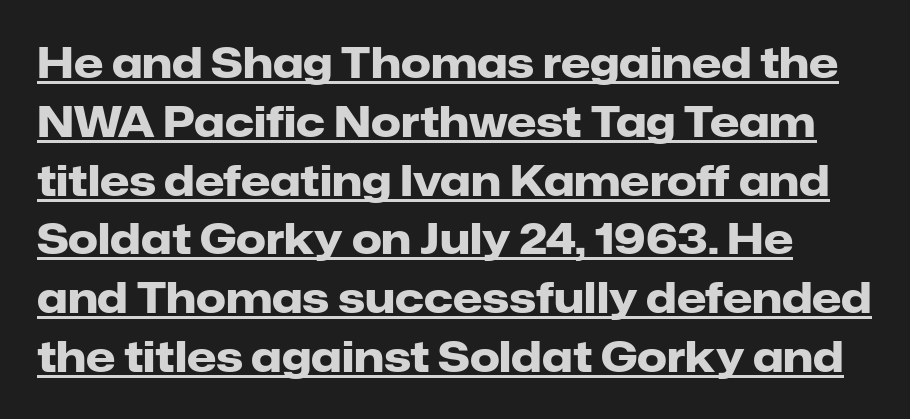
Q: Is the text bold? A: Yes.
Q: Is the text italic (slanted)? A: No, it is upright.
Q: Is the typeface a serif or a sans-serif typeface? A: Sans-serif.
Q: Is the text underlined? A: Yes.
Q: Is the spacing between letters normal or unusually wide? A: Normal.
Q: Is the spacing between lines tight, normal or loose? A: Normal.
Q: Width (condensed, normal, or wide)? A: Normal.
Q: Stroke contrast? A: Low.
Q: x-height? A: Medium.
Q: Monospaced? A: No.
